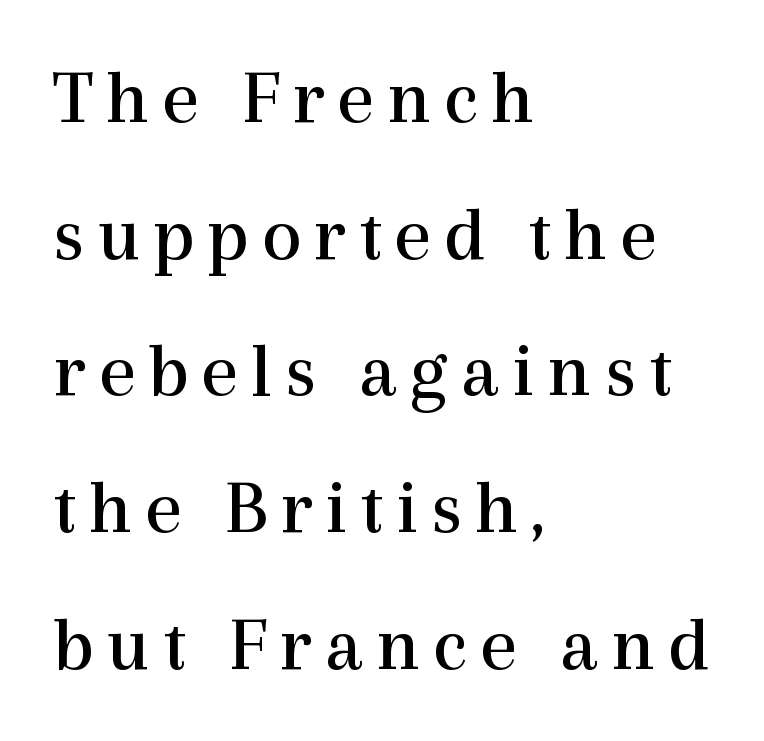
The image shows 79 px regular-weight serif type, upright; set left-aligned, line spacing 1.73x, not underlined; a medium x-height.
